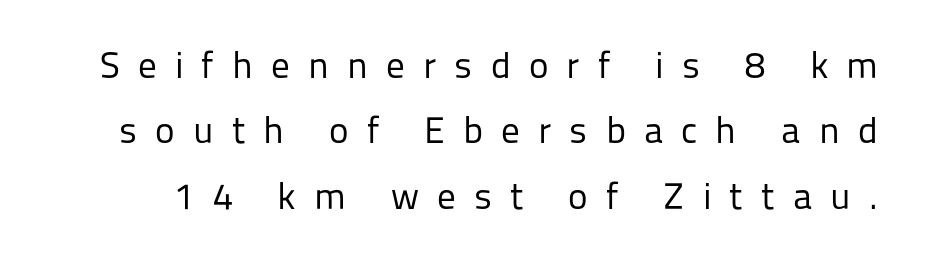
Q: Is the text bold? A: No.
Q: Is the text italic (slanted)? A: No, it is upright.
Q: Is the typeface a serif or a sans-serif typeface? A: Sans-serif.
Q: Is the text underlined? A: No.
Q: Is the spacing between letters normal or unusually wide? A: Unusually wide.
Q: Width (condensed, normal, or wide)? A: Normal.
Q: Stroke contrast? A: Low.
Q: x-height? A: Medium.
Q: Monospaced? A: No.
